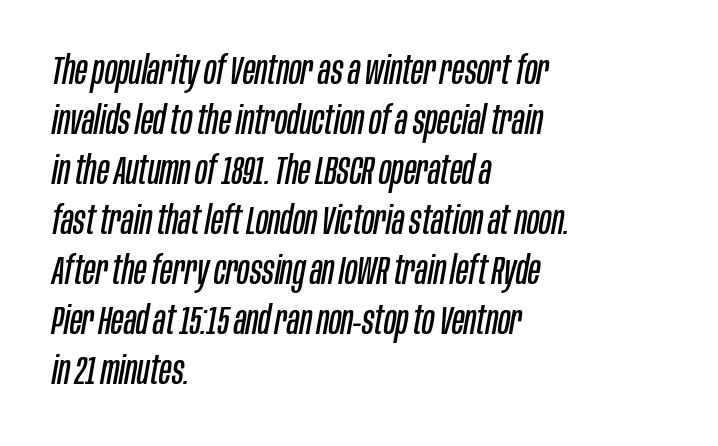
Plain, unruled lines of type. Italic: yes, the glyphs are oblique. The lines sit at an ordinary, default distance from one another. Short and long lines alike share a common starting point at left. The tracking reads as untouched default to a designer's eye. This sample has the flowing, uneven cadence of proportional lettering.
